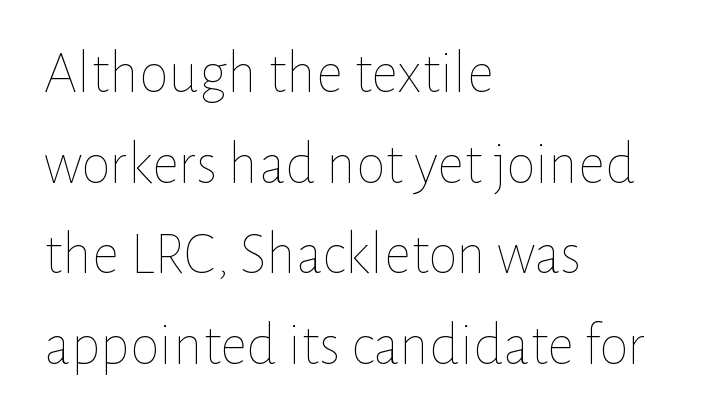
{"italic": "no", "bold": "no", "weight": "thin", "width": "normal", "stroke_contrast": "low", "x_height": "medium", "monospaced": "no", "underline": "no", "align": "left", "line_spacing": "normal", "line_spacing_ratio": 1.51, "letter_spacing": "normal", "letter_spacing_em": 0.0, "glyph_px": 60}
